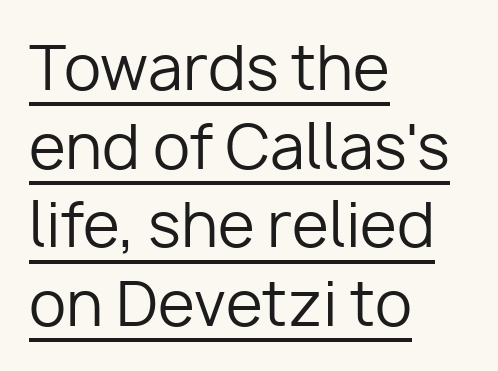
{"serif": "no", "italic": "no", "bold": "no", "weight": "regular", "width": "normal", "stroke_contrast": "low", "x_height": "medium", "monospaced": "no", "underline": "yes", "align": "left", "line_spacing": "normal", "line_spacing_ratio": 1.31, "letter_spacing": "normal", "letter_spacing_em": 0.0, "glyph_px": 60}
